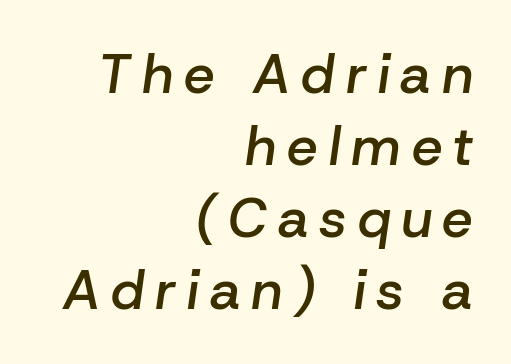
In terms of posture, this sample is oblique. The strip under each line holds only bare page. These lines are set flush right with a ragged left edge. Is this a fixed-width face? No — the glyphs have proportional, varying widths.
